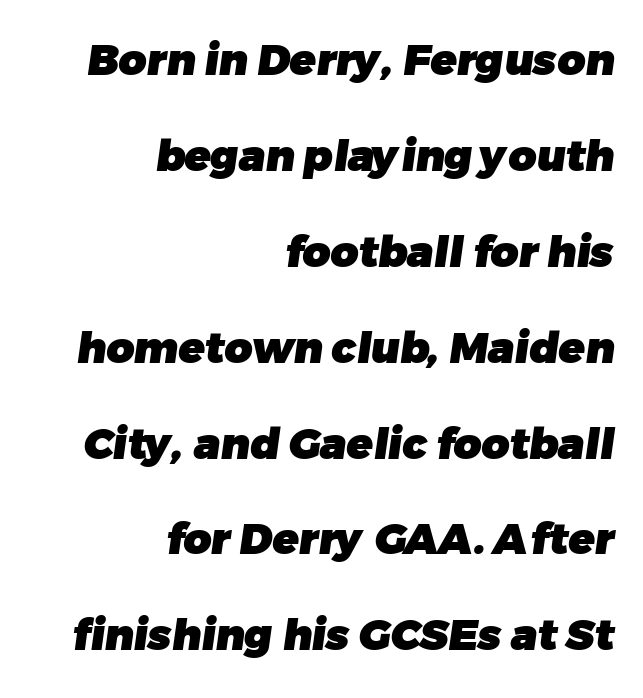
{"serif": "no", "bold": "yes", "weight": "heavy", "width": "normal", "stroke_contrast": "low", "x_height": "medium", "monospaced": "no", "underline": "no", "align": "right", "line_spacing": "loose", "line_spacing_ratio": 2.23, "letter_spacing": "normal", "letter_spacing_em": 0.0, "glyph_px": 43}
